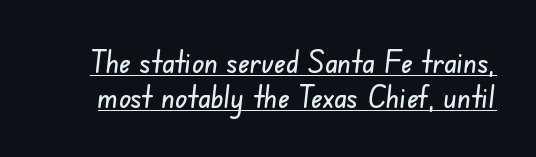
Q: Is the typeface a serif or a sans-serif typeface? A: Sans-serif.
Q: Is the text underlined? A: Yes.
Q: Is the spacing between letters normal or unusually wide? A: Normal.
Q: Is the spacing between lines tight, normal or loose? A: Tight.
Q: Width (condensed, normal, or wide)? A: Condensed.
Q: Stroke contrast? A: Low.
Q: x-height? A: Small.
Q: Monospaced? A: No.
